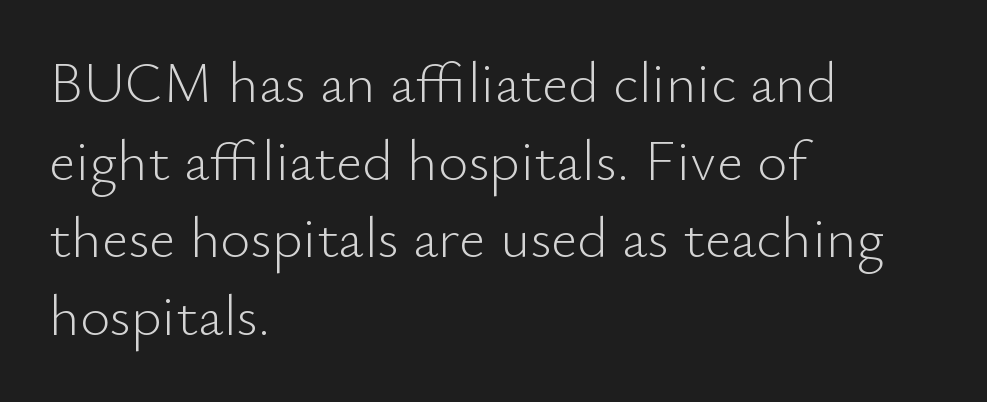
Italic? Not at all — the glyphs are vertical. Does extra space separate the letters? No, they use regular spacing. To sum up the face: it is a sans, with no serifs. Descenders are the only things crossing below the line. The ragged edge is on the right, which tells us the setting is flush left.
